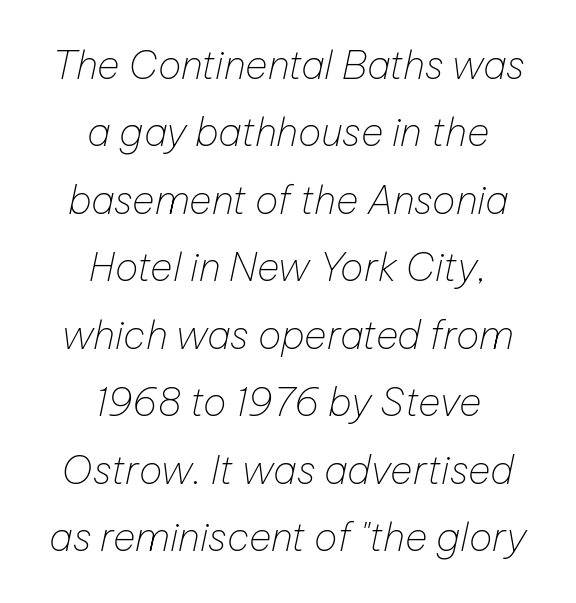
Q: Is the text bold? A: No.
Q: Is the text italic (slanted)? A: Yes, it leans right by about 12 degrees.
Q: Is the text underlined? A: No.
Q: How is the paragraph aligned? A: Centered.
Q: Is the spacing between letters normal or unusually wide? A: Normal.
Q: Width (condensed, normal, or wide)? A: Normal.
Q: Stroke contrast? A: Low.
Q: x-height? A: Medium.
Q: Monospaced? A: No.
